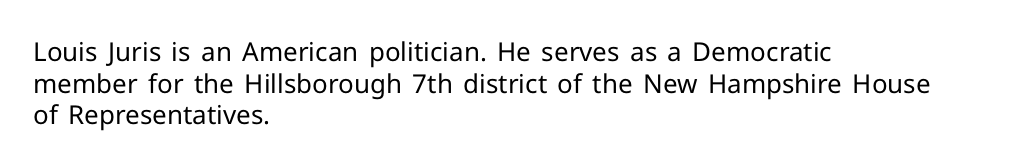
{"italic": "no", "bold": "no", "underline": "no", "align": "left", "line_spacing_ratio": 1.22, "letter_spacing": "normal", "letter_spacing_em": 0.0, "glyph_px": 26}
